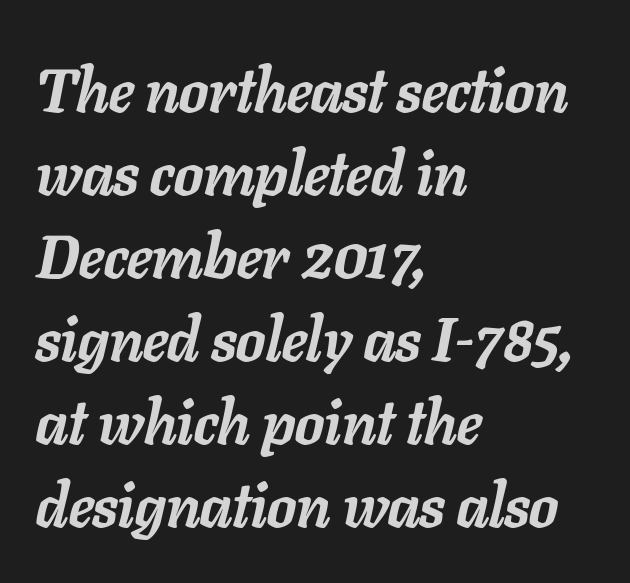
Emphasis-style slanted type is in use. Default kerning and tracking; the words read as compact shapes. A classic flush-left, rag-right setting is used for this passage. Spacing verdict: proportional, widths tailored to each character.
